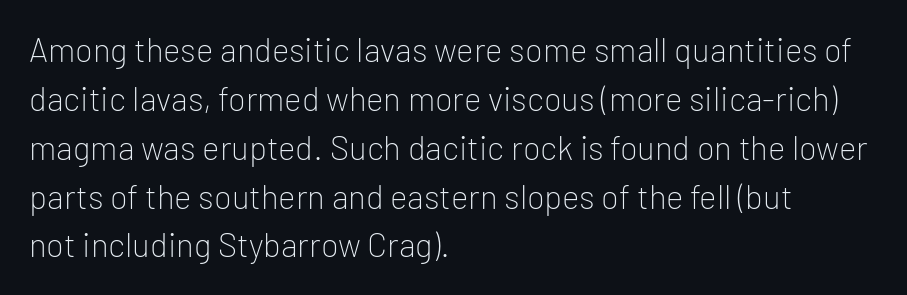
This sample is left-justified, so line endings fall wherever the words run out. Each stroke keeps to a modest, everyday thickness or less. Any mark beneath the type? The region is blank. You could not count columns in this text — the font is proportionally spaced.
